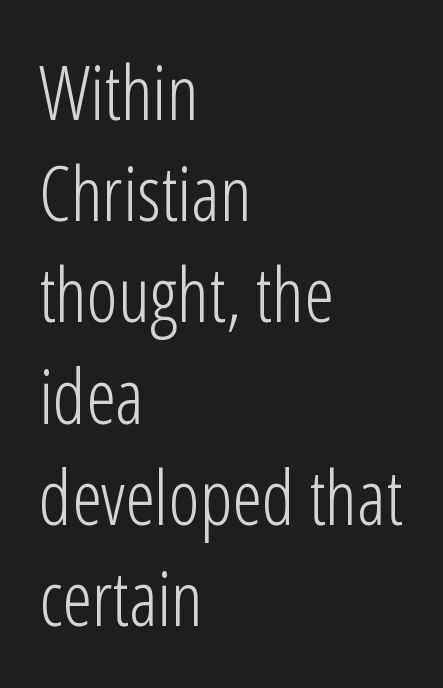
The image shows 75 px light, condensed sans-serif type, upright; set left-aligned, normal line spacing (1.35x), normal letter spacing, not underlined; low stroke contrast and a medium x-height.
